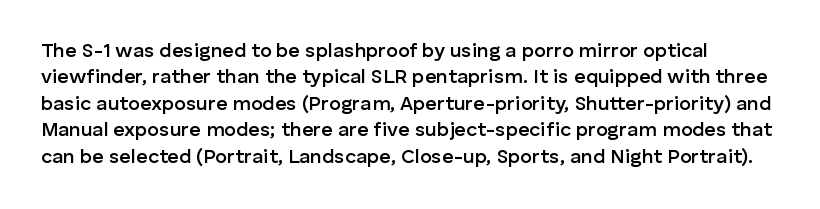
Q: Is the text bold? A: Semi-bold.
Q: Is the text italic (slanted)? A: No, it is upright.
Q: Is the text underlined? A: No.
Q: Is the spacing between letters normal or unusually wide? A: Normal.
Q: Is the spacing between lines tight, normal or loose? A: Normal.
